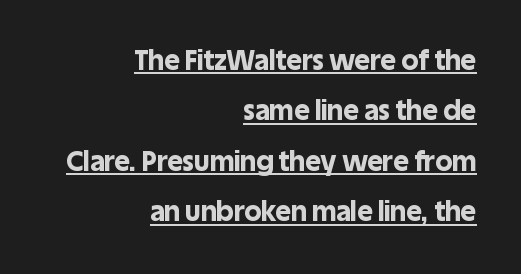
Q: Is the text bold? A: Yes.
Q: Is the text italic (slanted)? A: No, it is upright.
Q: Is the text underlined? A: Yes.
Q: How is the paragraph aligned? A: Right-aligned.
Q: Is the spacing between letters normal or unusually wide? A: Normal.
